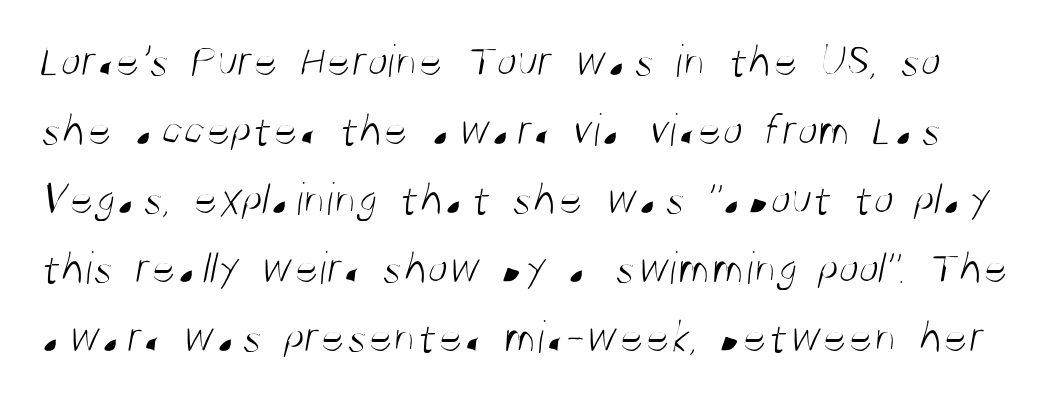
The image shows 47 px light, condensed sans-serif type; set normal line spacing (1.47x), normal letter spacing, not underlined; medium stroke contrast and a large x-height.
